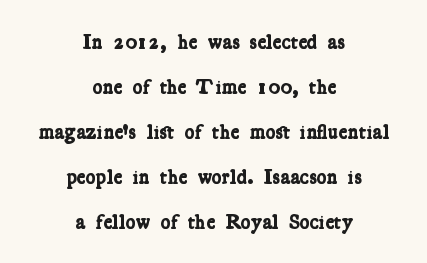
Q: Is the text bold? A: Yes.
Q: Is the text underlined? A: No.
Q: How is the paragraph aligned? A: Centered.
Q: Is the spacing between letters normal or unusually wide? A: Normal.
Q: Is the spacing between lines tight, normal or loose? A: Loose.
